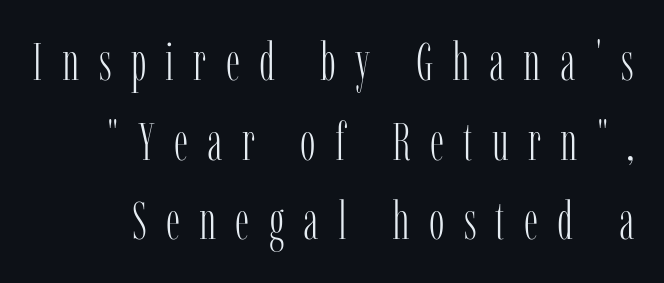
{"serif": "yes", "italic": "no", "bold": "no", "weight": "light", "width": "condensed", "stroke_contrast": "low", "x_height": "medium", "monospaced": "no", "underline": "no", "line_spacing": "normal", "line_spacing_ratio": 1.53, "letter_spacing": "wide", "letter_spacing_em": 0.37, "glyph_px": 52}
